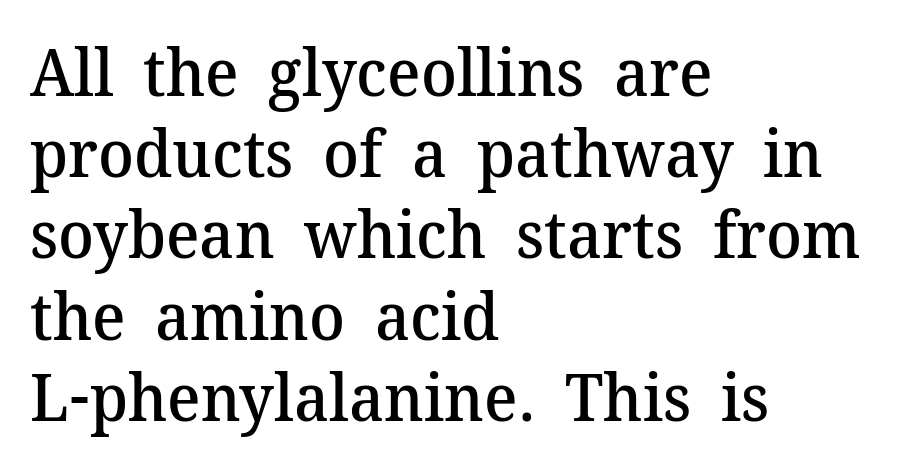
Q: Is the text bold? A: Semi-bold.
Q: Is the text italic (slanted)? A: No, it is upright.
Q: Is the typeface a serif or a sans-serif typeface? A: Serif.
Q: Is the text underlined? A: No.
Q: How is the paragraph aligned? A: Left-aligned.
Q: Is the spacing between letters normal or unusually wide? A: Normal.
Q: Width (condensed, normal, or wide)? A: Normal.
Q: Stroke contrast? A: Medium.
Q: x-height? A: Medium.
Q: Monospaced? A: No.
